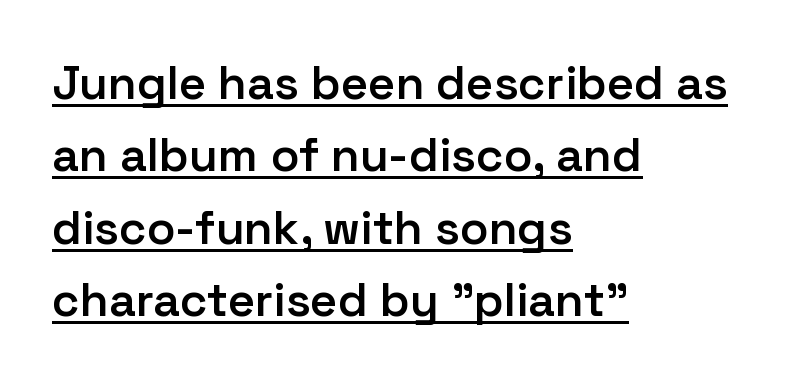
{"serif": "no", "italic": "no", "bold": "semi", "weight": "semibold", "width": "normal", "stroke_contrast": "low", "x_height": "medium", "monospaced": "no", "underline": "yes", "align": "left", "line_spacing": "normal", "line_spacing_ratio": 1.54, "letter_spacing": "normal", "letter_spacing_em": 0.0, "glyph_px": 47}
